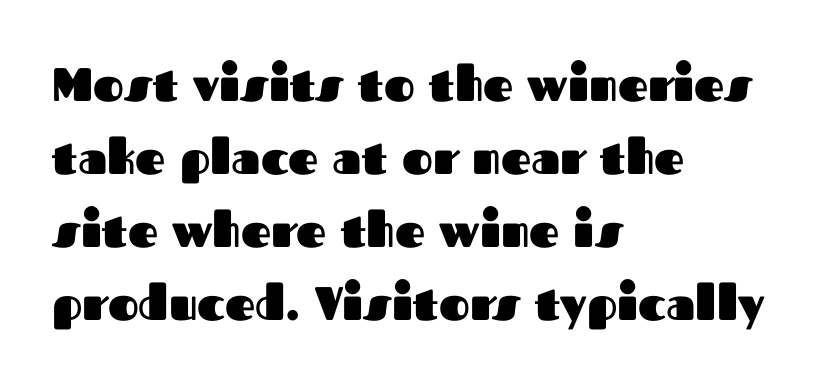
{"serif": "no", "italic": "no", "bold": "yes", "weight": "heavy", "width": "normal", "stroke_contrast": "medium", "x_height": "medium", "monospaced": "no", "underline": "no", "align": "left", "line_spacing": "normal", "line_spacing_ratio": 1.55, "letter_spacing": "normal", "letter_spacing_em": 0.0, "glyph_px": 47}
